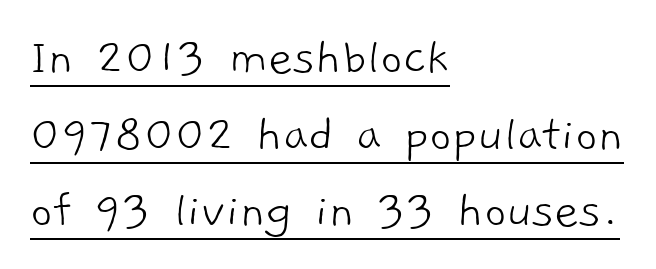
These lines are set flush left with a ragged right edge. Does a line run under the words? Yes, clearly. Is this a fixed-width face? No — the glyphs have proportional, varying widths. The typeface chosen for these lines omits serifs. Stem width sits at or under what a default text font uses. Reading down the column, the eye jumps a familiar distance to each next line.
